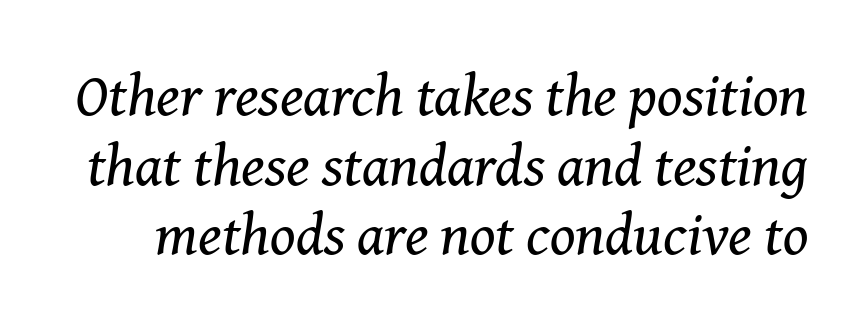
Words appear dense and cohesive because spacing is normal. Type style note: has serifs. A clean baseline with only descenders dipping below it. The letters advance in unequal steps, a hallmark of proportional type.
